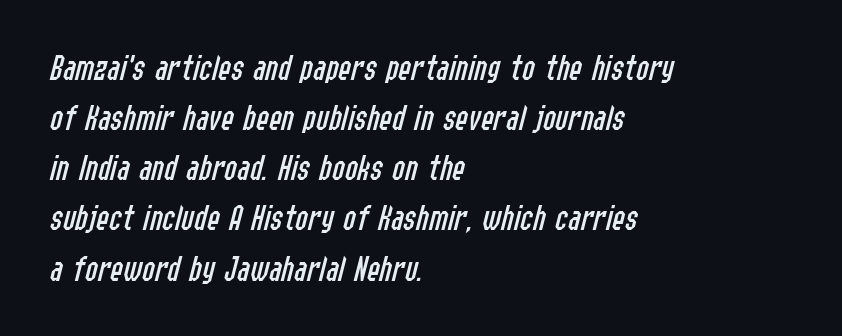
{"italic": "yes", "lean": "right", "slant_degrees": 14, "bold": "no", "weight": "regular", "width": "condensed", "stroke_contrast": "low", "x_height": "medium", "monospaced": "no", "underline": "no", "align": "left", "line_spacing": "normal", "line_spacing_ratio": 1.32, "letter_spacing": "normal", "letter_spacing_em": 0.0, "glyph_px": 38}
